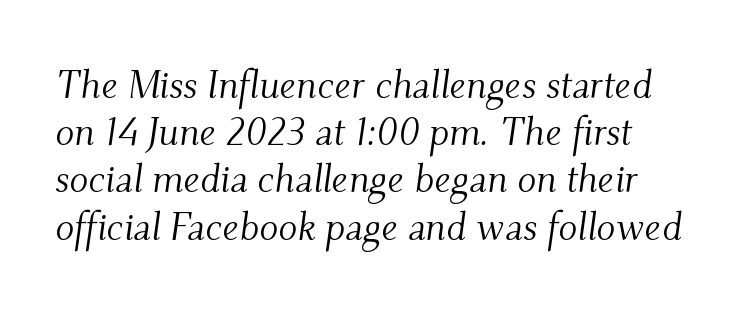
Q: Is the text bold? A: No.
Q: Is the text italic (slanted)? A: Yes, it leans right by about 9 degrees.
Q: Is the typeface a serif or a sans-serif typeface? A: Serif.
Q: Is the text underlined? A: No.
Q: Is the spacing between letters normal or unusually wide? A: Normal.
Q: Width (condensed, normal, or wide)? A: Normal.
Q: Stroke contrast? A: Medium.
Q: x-height? A: Small.
Q: Monospaced? A: No.
